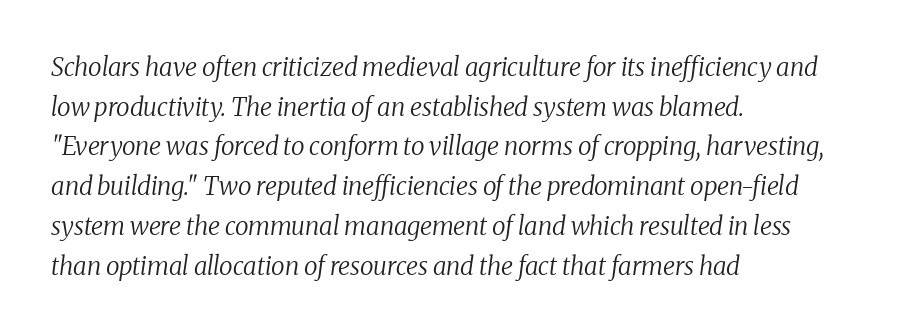
The image shows 25 px text type, italic (leaning right); set left-aligned, normal line spacing (1.59x), normal letter spacing, not underlined.
